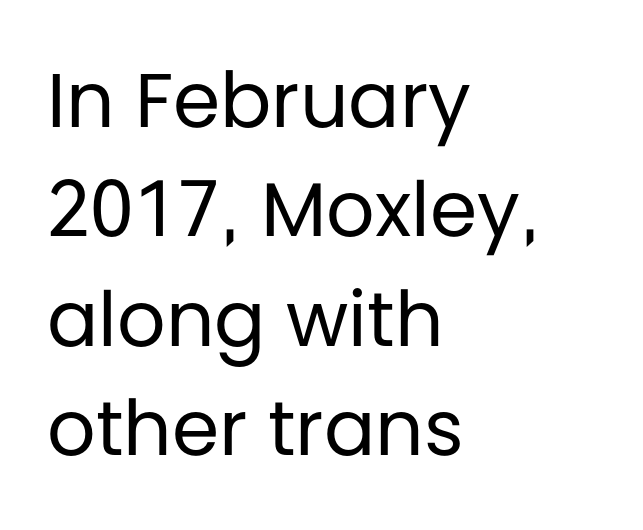
Q: Is the text bold? A: No.
Q: Is the text italic (slanted)? A: No, it is upright.
Q: Is the typeface a serif or a sans-serif typeface? A: Sans-serif.
Q: Is the text underlined? A: No.
Q: How is the paragraph aligned? A: Left-aligned.
Q: Is the spacing between letters normal or unusually wide? A: Normal.
Q: Is the spacing between lines tight, normal or loose? A: Normal.
Q: Width (condensed, normal, or wide)? A: Normal.
Q: Stroke contrast? A: Low.
Q: x-height? A: Large.
Q: Monospaced? A: No.
